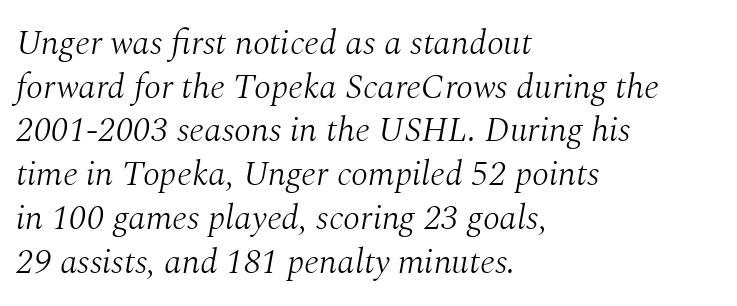
{"serif": "yes", "italic": "yes", "lean": "right", "slant_degrees": 10, "bold": "no", "weight": "light", "width": "normal", "stroke_contrast": "medium", "x_height": "medium", "monospaced": "no", "underline": "no", "align": "left", "line_spacing": "normal", "line_spacing_ratio": 1.25, "letter_spacing": "normal", "letter_spacing_em": 0.0, "glyph_px": 35}
